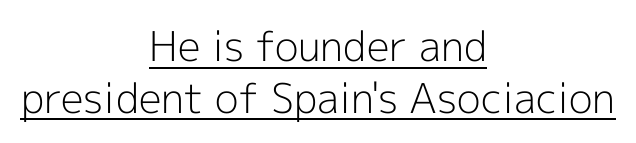
Do the characters align in a grid? No, the font is proportional. Compared with typical paragraphs, the rows here are spaced about the same. Underline: present. Neither beginnings nor endings align; midpoints do. Letter spacing: default.
